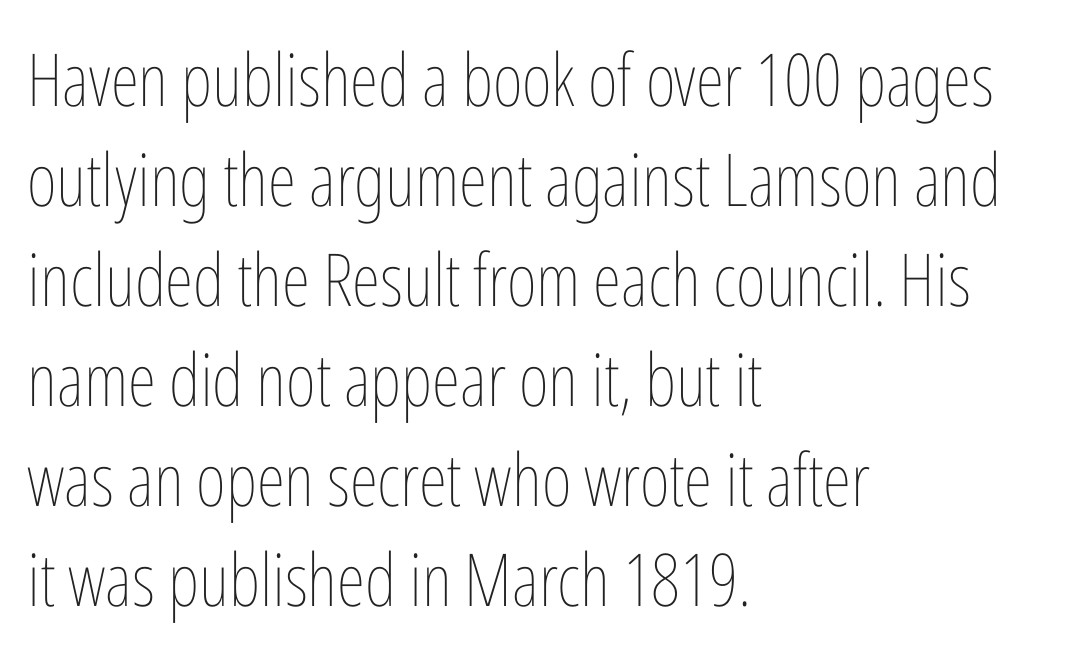
The image shows 73 px thin, condensed type, upright; set left-aligned, normal line spacing (1.37x), normal letter spacing, not underlined; low stroke contrast and a medium x-height.
